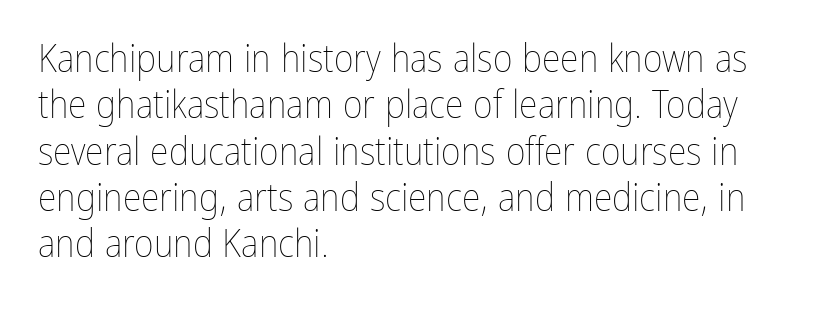
The letters advance in unequal steps, a hallmark of proportional type. The font sits on the lighter half of the weight spectrum, regular included. Do the letters lean? They stand straight. Glyph-to-glyph distance matches everyday printed text.
